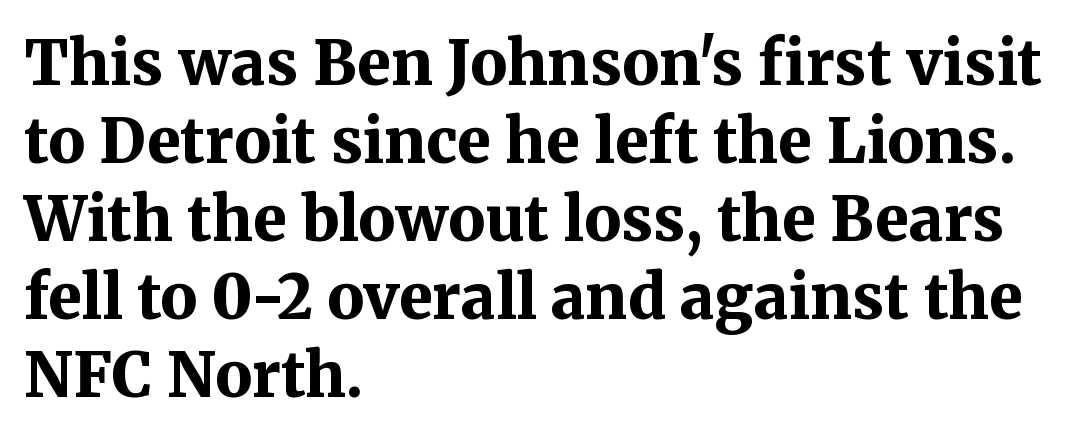
Posture: upright roman. Varying glyph widths throughout — classic text-font behaviour. A student would call this left alignment; a typographer would say flush left, rag right. The rendering uses a moderate line-height, typical for paragraphs.
